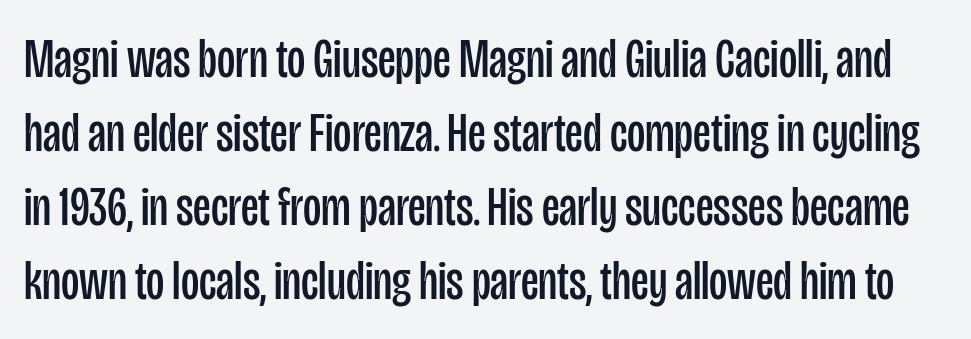
The image shows 56 px regular-weight, condensed sans-serif type, upright; set normal line spacing (1.32x), normal letter spacing, not underlined; low stroke contrast and a large x-height.
